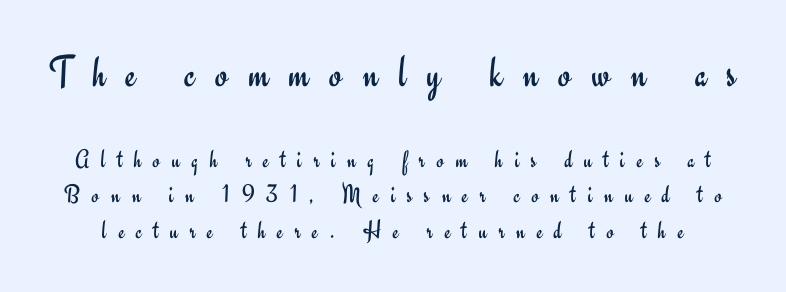
The image shows 45 px regular-weight sans-serif type; set normal line spacing (1.37x), unusually wide letter spacing (+0.45 em), not underlined; the first (top) block is 1.73x larger; low stroke contrast and a small x-height.
